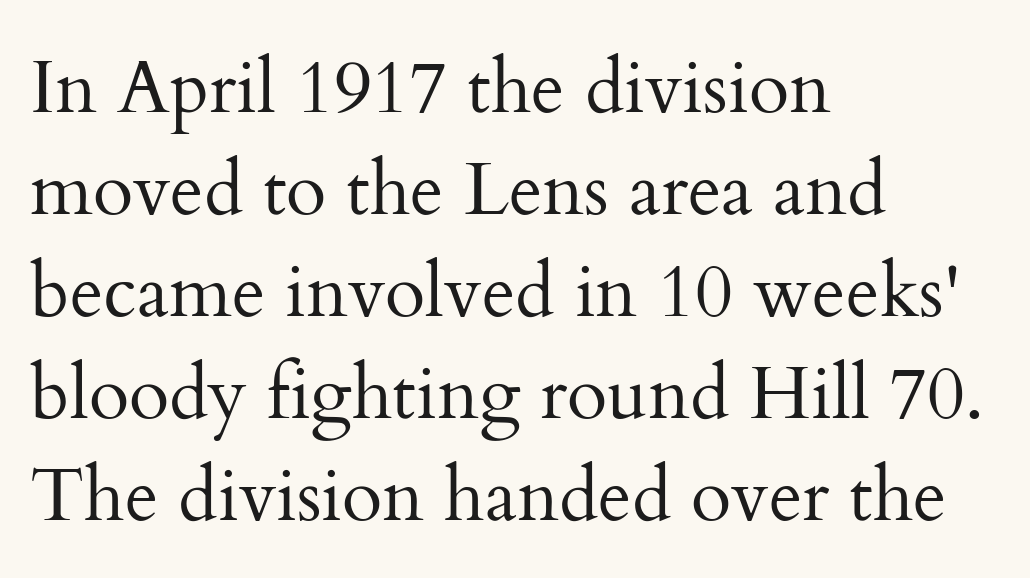
{"serif": "yes", "italic": "no", "bold": "no", "weight": "regular", "width": "normal", "stroke_contrast": "medium", "x_height": "small", "monospaced": "no", "underline": "no", "align": "left", "line_spacing": "normal", "line_spacing_ratio": 1.38, "letter_spacing": "normal", "letter_spacing_em": 0.0, "glyph_px": 74}
